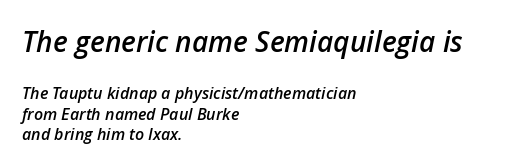
Q: Is the text bold? A: Semi-bold.
Q: Is the text italic (slanted)? A: Yes, it leans right by about 12 degrees.
Q: Is the text underlined? A: No.
Q: How is the paragraph aligned? A: Left-aligned.
Q: Is the spacing between letters normal or unusually wide? A: Normal.
Q: Is the spacing between lines tight, normal or loose? A: Normal.
Q: Which block of text is set in a larger size, the first (top) or the second (bottom)? A: The first (top) one.
Q: Width (condensed, normal, or wide)? A: Normal.
Q: Stroke contrast? A: Low.
Q: x-height? A: Medium.
Q: Monospaced? A: No.
